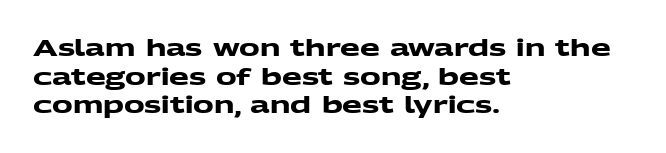
This rendering uses left alignment, leaving the right contour irregular. Nobody touched the tracking dial on this one. Strokes here are thick enough to call this a true bold. Unmarked baselines from the first word to the last.
